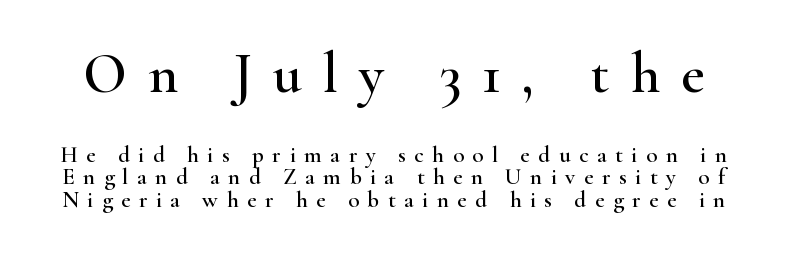
The image shows 57 px wide serif type, upright; set tight line spacing (0.97x), unusually wide letter spacing (+0.37 em), not underlined; the first (top) block is 2.48x larger; high stroke contrast and a small x-height.
